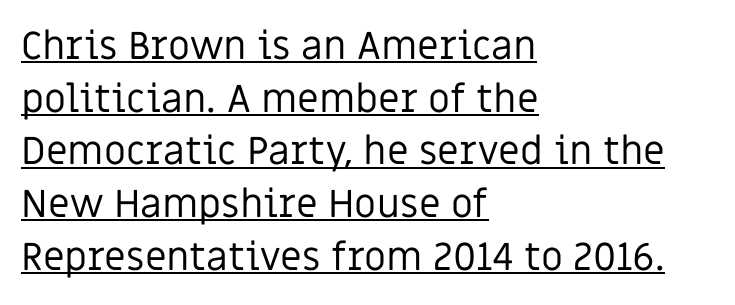
{"serif": "no", "italic": "no", "bold": "no", "weight": "regular", "width": "normal", "stroke_contrast": "low", "x_height": "large", "monospaced": "no", "underline": "yes", "align": "left", "line_spacing": "normal", "line_spacing_ratio": 1.35, "letter_spacing": "normal", "letter_spacing_em": 0.0, "glyph_px": 39}
